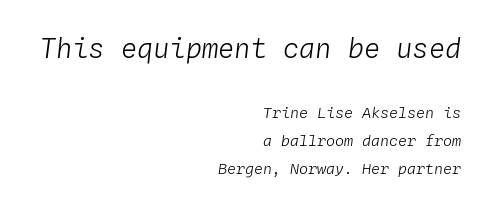
{"italic": "yes", "lean": "right", "slant_degrees": 4, "bold": "no", "underline": "no", "align": "right", "line_spacing_ratio": 1.86, "letter_spacing": "normal", "letter_spacing_em": 0.0, "larger_block": "first", "size_ratio": 1.8, "glyph_px": 27}
